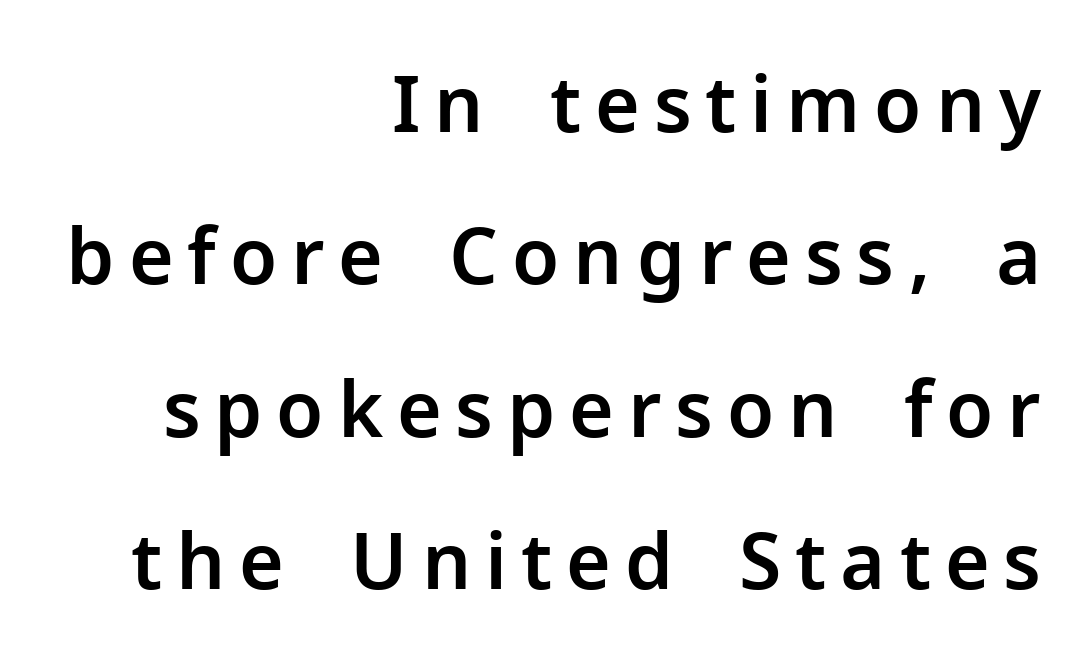
Q: Is the text italic (slanted)? A: No, it is upright.
Q: Is the typeface a serif or a sans-serif typeface? A: Sans-serif.
Q: Is the text underlined? A: No.
Q: How is the paragraph aligned? A: Right-aligned.
Q: Is the spacing between lines tight, normal or loose? A: Loose.
Q: Width (condensed, normal, or wide)? A: Normal.
Q: Stroke contrast? A: Low.
Q: x-height? A: Medium.
Q: Monospaced? A: No.
